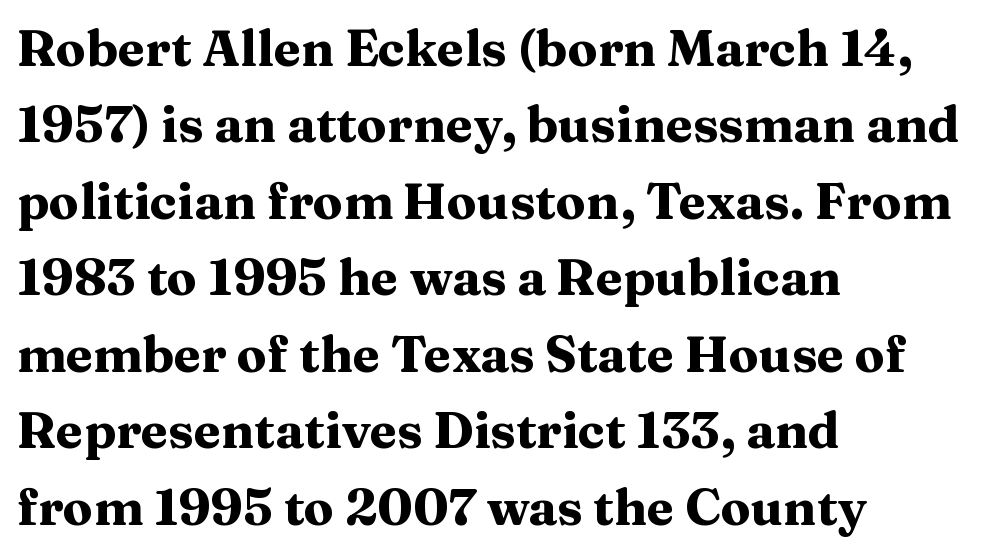
The image shows 50 px heavy, wide serif type, upright; set left-aligned, normal line spacing (1.53x), normal letter spacing, not underlined; medium stroke contrast and a medium x-height.
